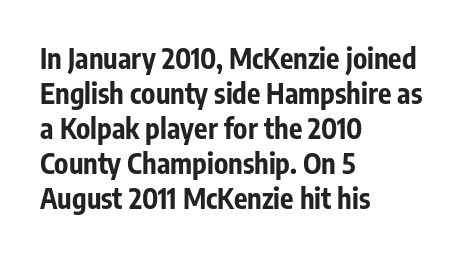
Left-aligned paragraph, ragged on the right. The passage shown is not underscored anywhere. The lettering holds an erect, upright posture throughout. A typesetter would call this proportional, since set widths differ per character.
